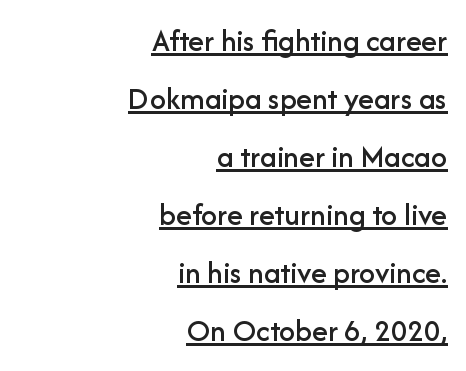
The image shows 32 px sans-serif type, upright; set right-aligned, line spacing 1.81x, normal letter spacing, underlined; low stroke contrast and a medium x-height.
